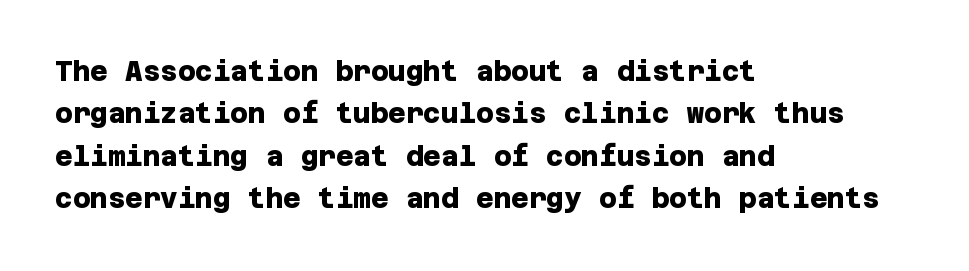
{"bold": "yes", "underline": "no", "align": "left", "line_spacing": "normal", "line_spacing_ratio": 1.57, "letter_spacing": "normal", "letter_spacing_em": 0.0, "glyph_px": 27}
